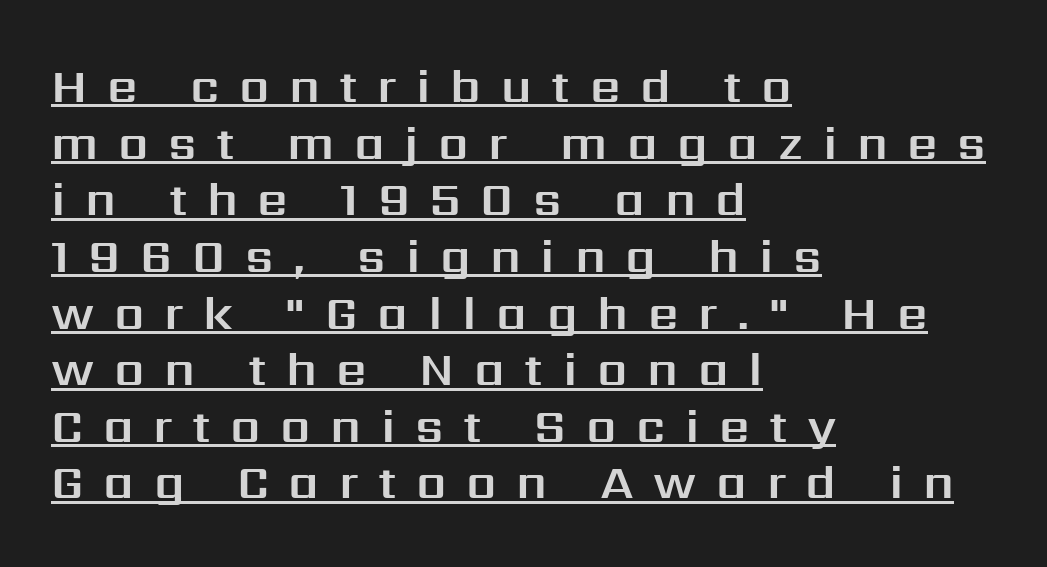
Q: Is the text italic (slanted)? A: No, it is upright.
Q: Is the typeface a serif or a sans-serif typeface? A: Sans-serif.
Q: Is the text underlined? A: Yes.
Q: How is the paragraph aligned? A: Left-aligned.
Q: Is the spacing between letters normal or unusually wide? A: Unusually wide.
Q: Width (condensed, normal, or wide)? A: Normal.
Q: Stroke contrast? A: Medium.
Q: x-height? A: Medium.
Q: Monospaced? A: No.
